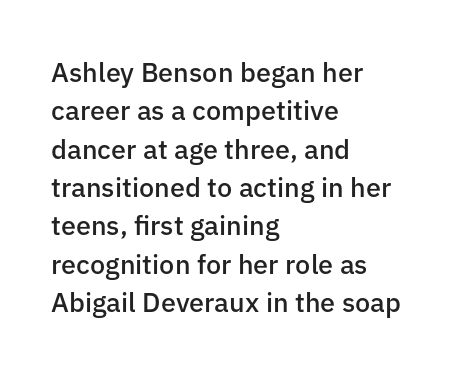
{"italic": "no", "bold": "semi", "underline": "no", "align": "left", "line_spacing": "normal", "line_spacing_ratio": 1.42, "letter_spacing": "normal", "letter_spacing_em": 0.0, "glyph_px": 27}
